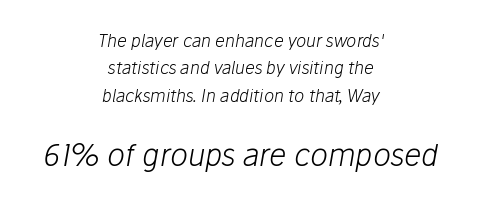
{"italic": "yes", "lean": "right", "slant_degrees": 10, "bold": "no", "weight": "light", "width": "normal", "stroke_contrast": "low", "x_height": "medium", "monospaced": "no", "underline": "no", "align": "center", "line_spacing": "normal", "line_spacing_ratio": 1.61, "letter_spacing": "normal", "letter_spacing_em": 0.0, "larger_block": "second", "size_ratio": 1.76, "glyph_px": 30}
